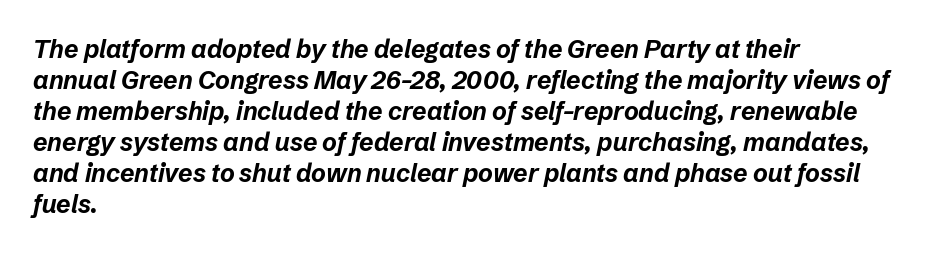
Thick stems and heavy bowls — unmistakably bold. Glance below the letters and you will spot only blank space. Default kerning and tracking; the words read as compact shapes. Posture: slanted. The typesetter chose a ragged-right arrangement here.
